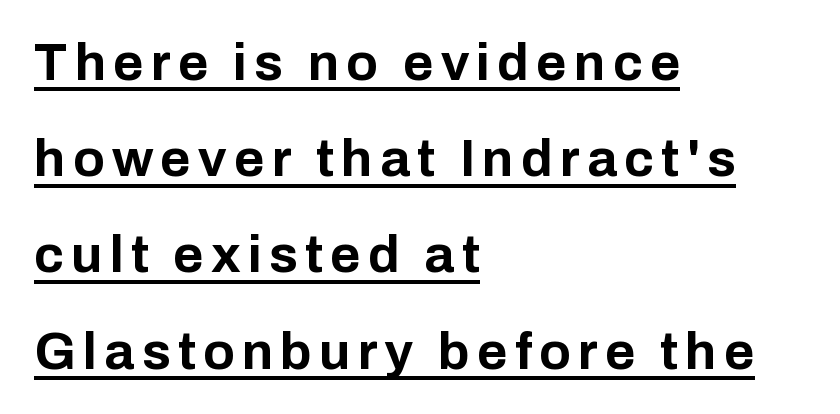
The string is rendered with underlining switched on. The rendering shows plain stroke endings on the letterforms — a sans-serif design. Note the varied advance widths — an 'i' is clearly narrower than an 'm'. Do the letters lean? They stand straight. Caption: bold face, heavy strokes.
